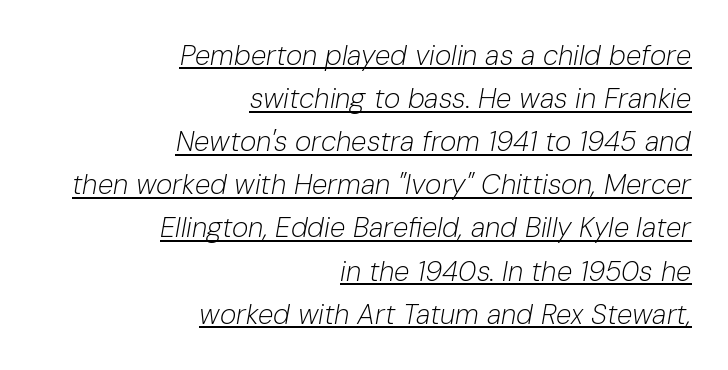
The image shows 28 px light type, italic (leaning right); set right-aligned, normal line spacing (1.54x), normal letter spacing, underlined; low stroke contrast and a medium x-height.
